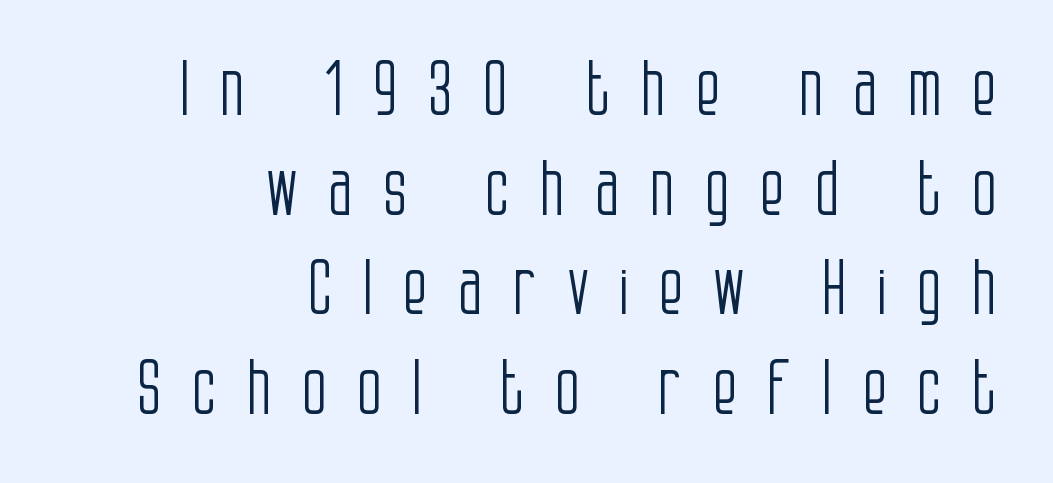
The image shows 75 px light, condensed sans-serif type, upright; set right-aligned, normal line spacing (1.33x), unusually wide letter spacing (+0.39 em), not underlined; low stroke contrast and a large x-height.
